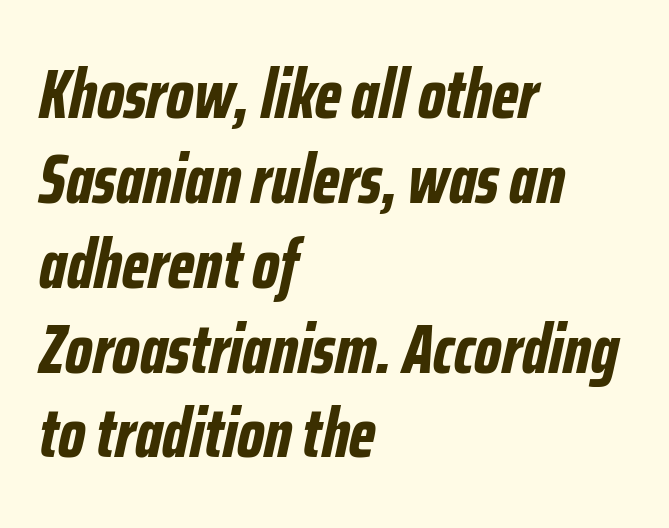
The image shows 69 px bold, condensed type, italic (leaning right); set left-aligned, line spacing 1.23x, normal letter spacing, not underlined; low stroke contrast and a medium x-height.
